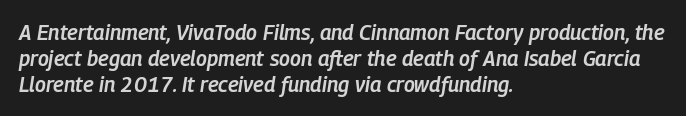
{"italic": "yes", "lean": "right", "slant_degrees": 9, "bold": "semi", "underline": "no", "align": "left", "line_spacing_ratio": 1.23, "letter_spacing": "normal", "letter_spacing_em": 0.0, "glyph_px": 21}
